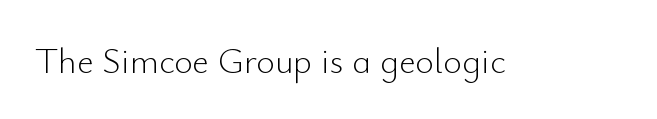
The image shows 36 px light sans-serif type, upright; set normal letter spacing, not underlined; low stroke contrast and a small x-height.
